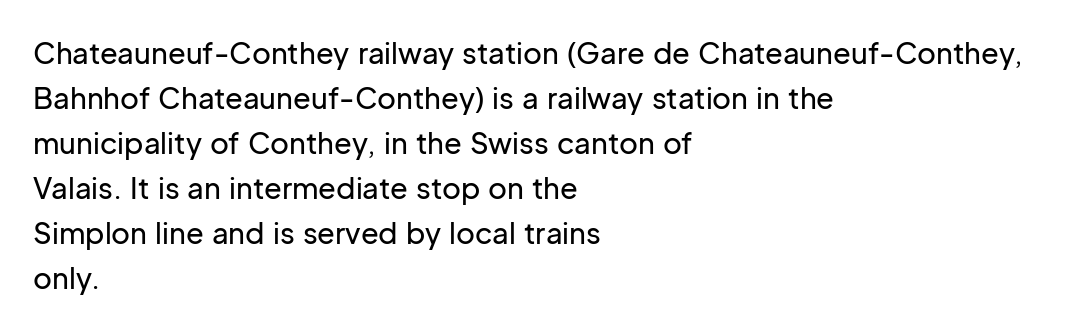
{"serif": "no", "italic": "no", "width": "normal", "stroke_contrast": "low", "x_height": "medium", "monospaced": "no", "underline": "no", "align": "left", "line_spacing": "normal", "line_spacing_ratio": 1.55, "letter_spacing": "normal", "letter_spacing_em": 0.0, "glyph_px": 29}
